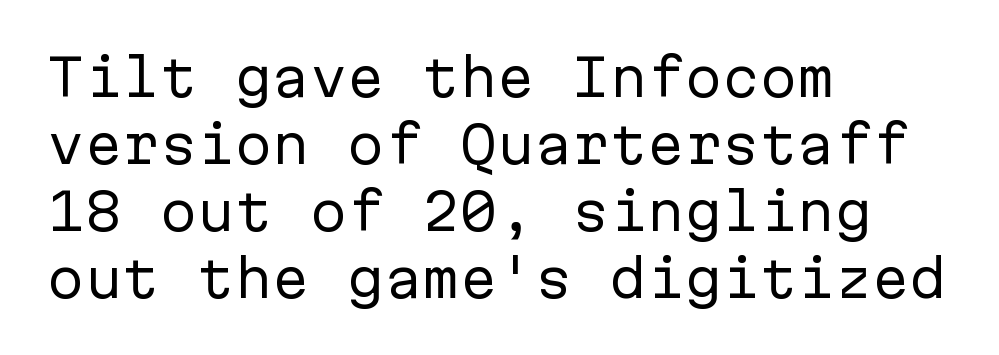
The line-height multiplier appears to be the usual default. Type style note: lacks serifs. Does the copy run flush right? No — it runs flush left. Monospaced: the letters line up in strict vertical columns. When letters stand straight like this, we call the style roman or upright.
